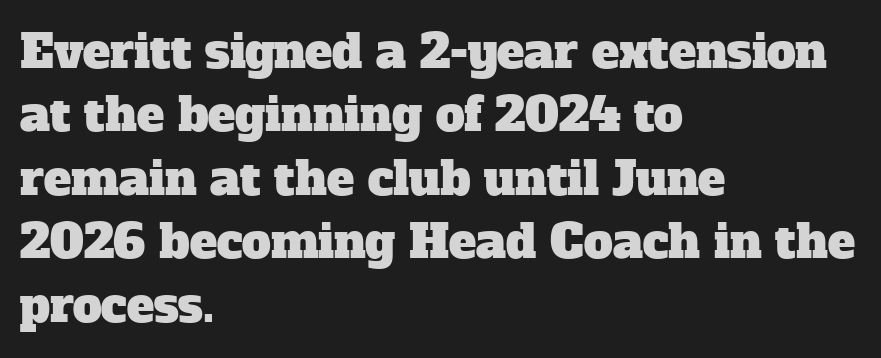
Leading matches the norm, producing a regular column. Is the block centered? No — it sits flush against the left margin. A serif font was chosen for this passage. The string is rendered with underlining switched off.
